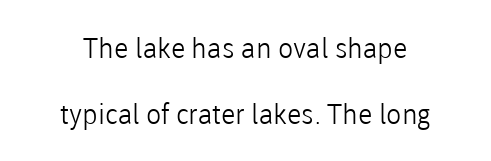
The zone under the glyphs is completely vacant. The typeface has the unassuming heft of standard copy or less. Nothing sits at the stroke ends, so this counts as sans-serif. In terms of posture, this sample is upright.
